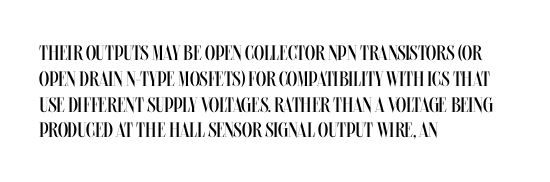
The image shows 21 px text type, upright; set left-aligned, line spacing 1.23x, normal letter spacing, not underlined.
